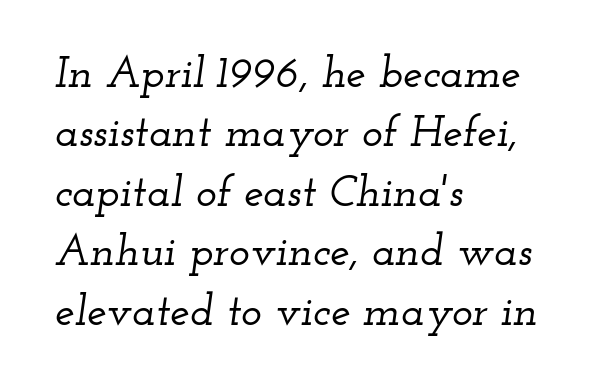
{"serif": "yes", "italic": "yes", "lean": "right", "slant_degrees": 12, "width": "wide", "stroke_contrast": "low", "x_height": "small", "monospaced": "no", "underline": "no", "align": "left", "line_spacing": "normal", "line_spacing_ratio": 1.35, "letter_spacing": "normal", "letter_spacing_em": 0.0, "glyph_px": 44}
